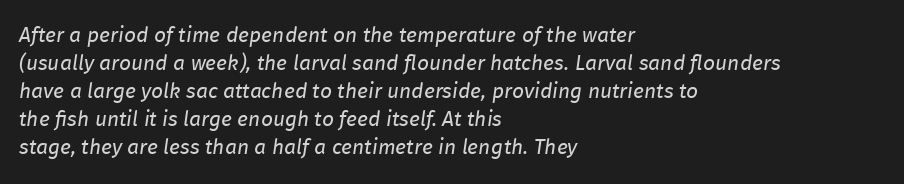
The image shows 21 px text type, italic (leaning right); set left-aligned, normal line spacing (1.33x), normal letter spacing, not underlined.
